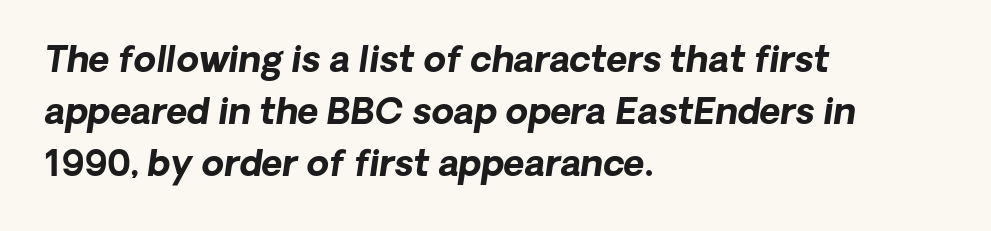
The image shows 36 px bold type, italic (leaning right); set left-aligned, normal line spacing (1.45x), normal letter spacing, not underlined; low stroke contrast and a medium x-height.
